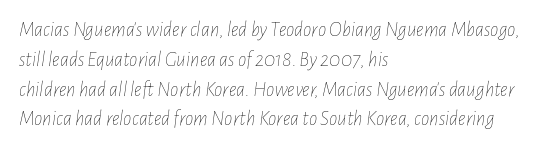
The image shows 21 px text type, italic (leaning right); set left-aligned, normal line spacing (1.42x), normal letter spacing, not underlined.
